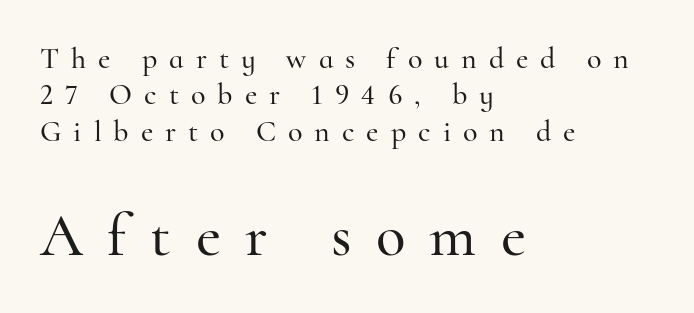
The designer went with a serif here, giving each stem small feet. Designer's note — italics off, roman on. The tracking jumps out immediately: characters are airy and widely separated. Honestly, there is no underline to notice here at all.
